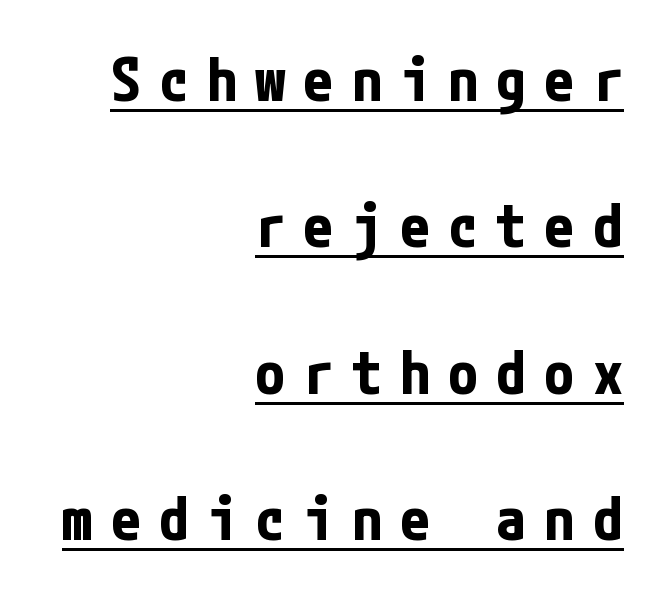
Is this a sans? Yes — the strokes have no serifs. Loosely led — the rows are spread out. A baseline rule has been typeset under these characters. There is plenty of visible air inserted between adjacent glyphs. As a designer I'd log this as weight 700, bold.
